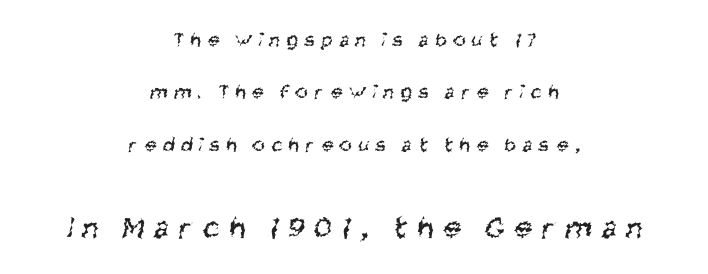
Plain, unruled lines of type. Varying glyph widths throughout — classic text-font behaviour. Stems here are at most as thick as an everyday book face. Caption: upper text group reduced, lower text group enlarged. The type family on display is of the sans-serif kind. Loosely led — the rows are spread out.
